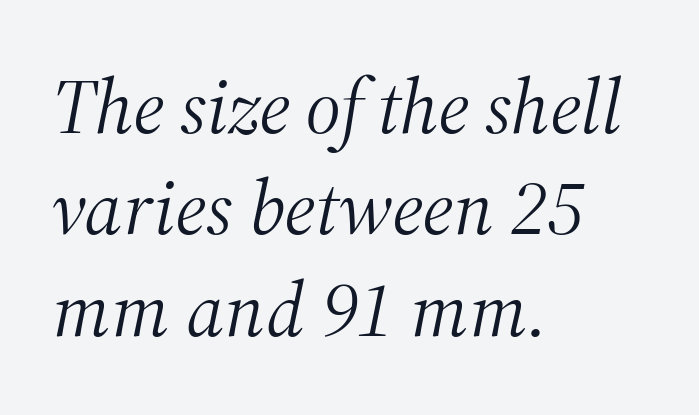
Descender tails drop into unmarked territory. In terms of letterspacing, this is plain default setting. The block of text has a typical density, with ordinary space between rows. A typesetter would call this proportional, since set widths differ per character.
